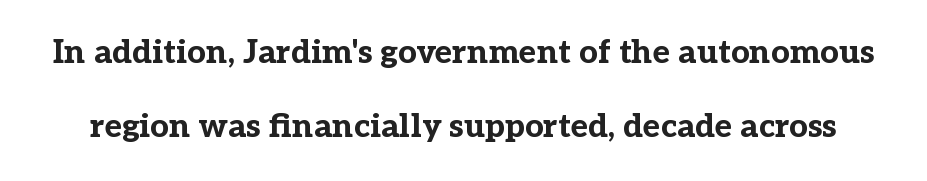
{"serif": "yes", "italic": "no", "bold": "yes", "weight": "bold", "width": "normal", "stroke_contrast": "low", "x_height": "medium", "monospaced": "no", "underline": "no", "line_spacing": "loose", "line_spacing_ratio": 2.25, "letter_spacing": "normal", "letter_spacing_em": 0.0, "glyph_px": 33}
